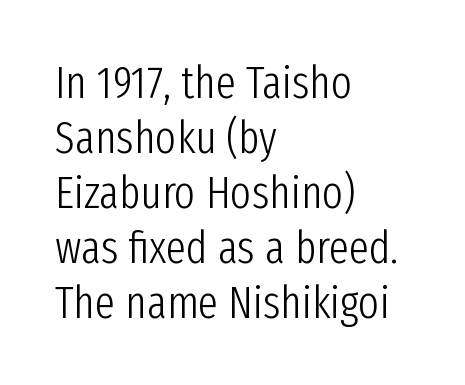
{"serif": "no", "italic": "no", "bold": "no", "weight": "light", "width": "condensed", "stroke_contrast": "low", "x_height": "medium", "monospaced": "no", "underline": "no", "align": "left", "line_spacing_ratio": 1.22, "letter_spacing": "normal", "letter_spacing_em": 0.0, "glyph_px": 45}
